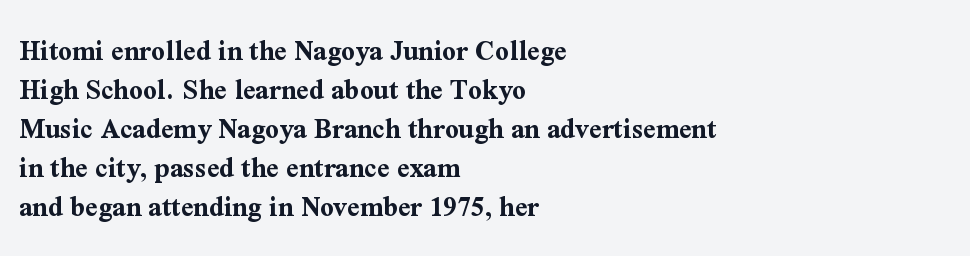
Honestly, there is no underline to notice here at all. Is this a sans? No — the strokes have serifs. Ordinary non-slanted type is in use. The rendering uses a bold face; every stroke is thick and dark. The letters advance in unequal steps, a hallmark of proportional type. Summary of vertical rhythm: regular, with standard interline spacing.
